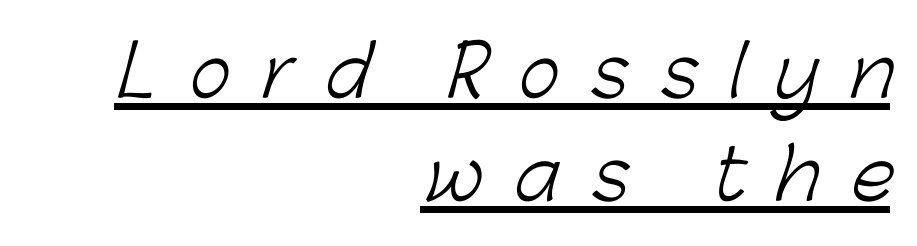
Observe the absence of serifs on each vertical stroke in this sample. A typesetter would call this leading conventional body-copy spacing. The face used here is proportionally spaced, like ordinary book or web type. Every row of glyphs terminates at an identical x-position on the right. The tracking reads as deliberately expanded to a designer's eye.
